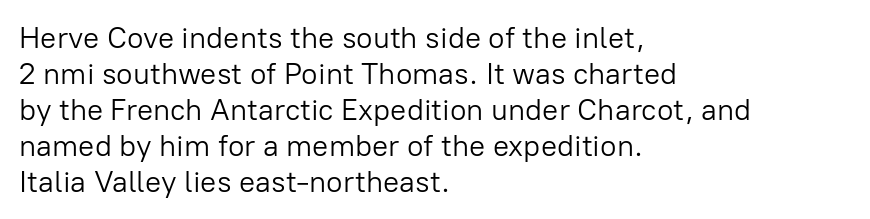
{"serif": "no", "italic": "no", "bold": "no", "weight": "light", "width": "normal", "stroke_contrast": "low", "x_height": "medium", "monospaced": "no", "underline": "no", "align": "left", "line_spacing_ratio": 1.2, "letter_spacing": "normal", "letter_spacing_em": 0.0, "glyph_px": 30}
